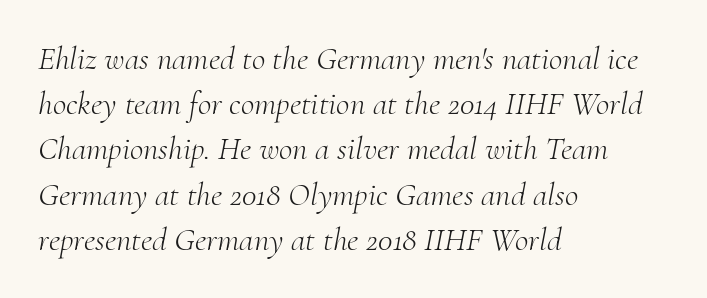
Does the copy run flush right? No — it runs flush left. Italic? Definitely — the glyphs are oblique. Regarding serifs, this sample has them. Unbolded letterforms with no extra heft. The designer left line spacing at the default.
